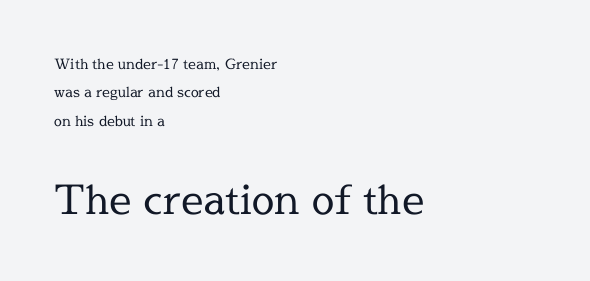
The image shows 40 px regular-weight serif type, upright; set left-aligned, loose line spacing (2.02x), normal letter spacing, not underlined; the second (bottom) block is 2.86x larger; a medium x-height.
